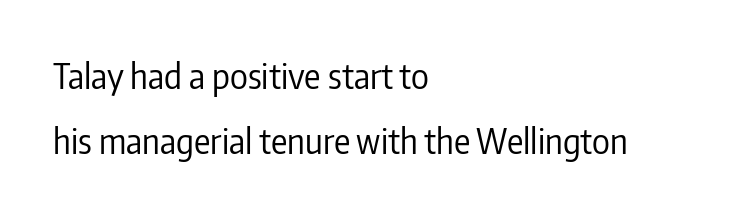
Letters rest on an invisible, unmarked baseline. A student would call this left alignment; a typographer would say flush left, rag right. No extra tracking has been applied to these lines. Baseline-to-baseline distance is far greater than the letter height. Looks like regular typesetting: each glyph gets only the width it needs. The typography opts for an upright posture over an oblique one.
